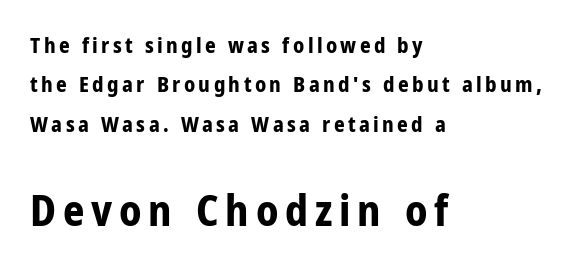
The image shows 42 px bold, condensed sans-serif type, upright; set left-aligned, line spacing 1.87x, not underlined; the second (bottom) block is 2.0x larger; low stroke contrast and a medium x-height.
